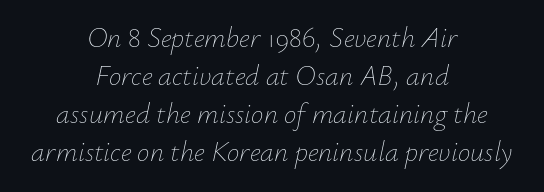
These glyphs show unthickened strokes, regular width or finer. The letters advance in unequal steps, a hallmark of proportional type. Here the glyphs are tracked normally, forming tight word shapes. When letters slant like this, we call the style italic.
